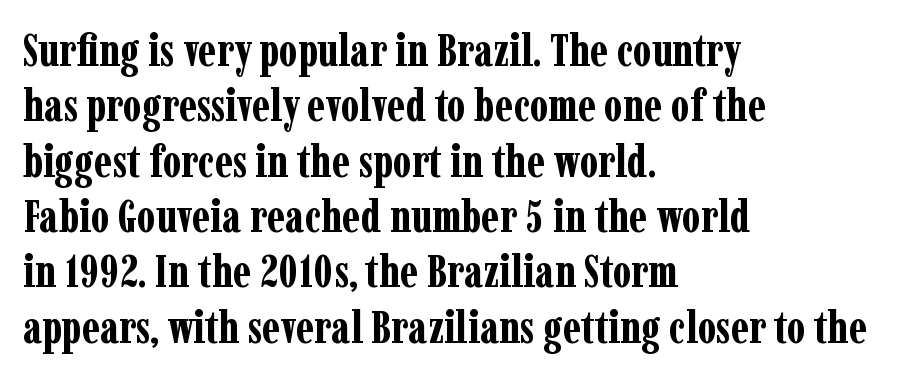
Q: Is the text bold? A: Yes.
Q: Is the text italic (slanted)? A: No, it is upright.
Q: Is the typeface a serif or a sans-serif typeface? A: Serif.
Q: Is the text underlined? A: No.
Q: How is the paragraph aligned? A: Left-aligned.
Q: Is the spacing between letters normal or unusually wide? A: Normal.
Q: Width (condensed, normal, or wide)? A: Condensed.
Q: Stroke contrast? A: Low.
Q: x-height? A: Medium.
Q: Monospaced? A: No.
